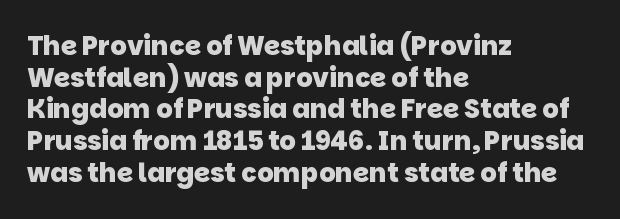
{"bold": "yes", "underline": "no", "align": "left", "line_spacing_ratio": 1.22, "letter_spacing": "normal", "letter_spacing_em": 0.0, "glyph_px": 26}
